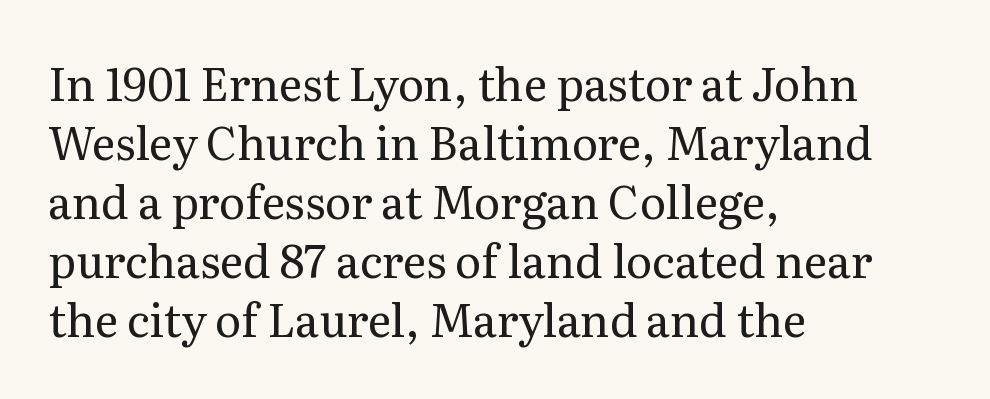
There is no visible air inserted between adjacent glyphs. The type sits square on the baseline with zero lean. Font category for this specimen: serif. A normal amount of white space separates one row of letters from the next. The area under the type is left untouched.
